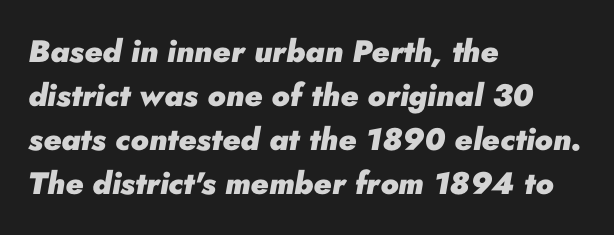
{"italic": "yes", "lean": "right", "slant_degrees": 10, "bold": "yes", "weight": "heavy", "width": "normal", "stroke_contrast": "low", "x_height": "small", "monospaced": "no", "underline": "no", "align": "left", "line_spacing": "normal", "line_spacing_ratio": 1.42, "letter_spacing": "normal", "letter_spacing_em": 0.0, "glyph_px": 31}
